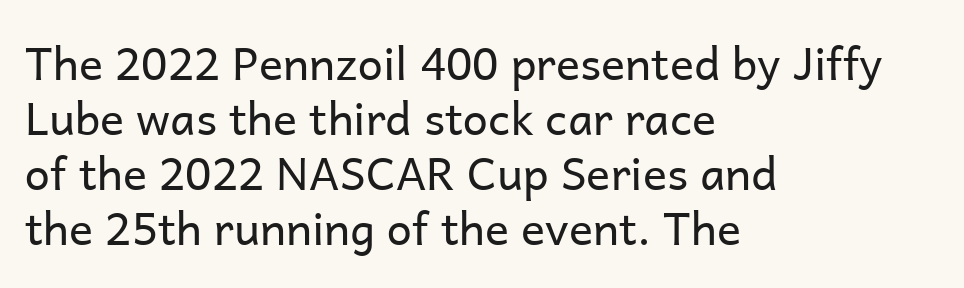
Q: Is the text bold? A: No.
Q: Is the text italic (slanted)? A: No, it is upright.
Q: Is the typeface a serif or a sans-serif typeface? A: Sans-serif.
Q: Is the text underlined? A: No.
Q: How is the paragraph aligned? A: Left-aligned.
Q: Is the spacing between letters normal or unusually wide? A: Normal.
Q: Width (condensed, normal, or wide)? A: Normal.
Q: Stroke contrast? A: Low.
Q: x-height? A: Medium.
Q: Monospaced? A: No.
